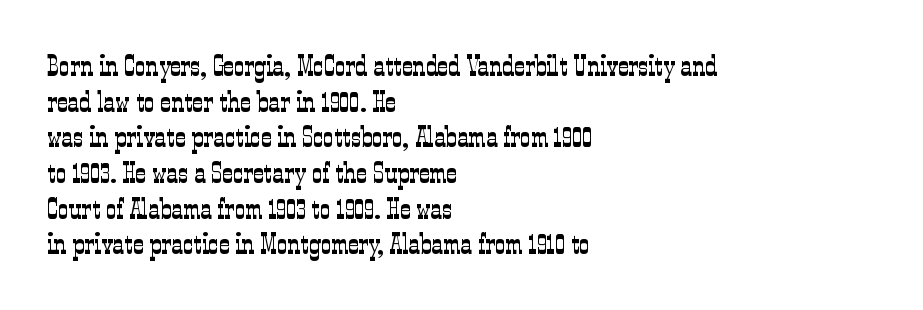
{"serif": "yes", "italic": "no", "bold": "no", "weight": "light", "width": "condensed", "stroke_contrast": "low", "x_height": "medium", "monospaced": "no", "underline": "no", "align": "left", "line_spacing_ratio": 1.23, "letter_spacing": "normal", "letter_spacing_em": 0.0, "glyph_px": 29}
